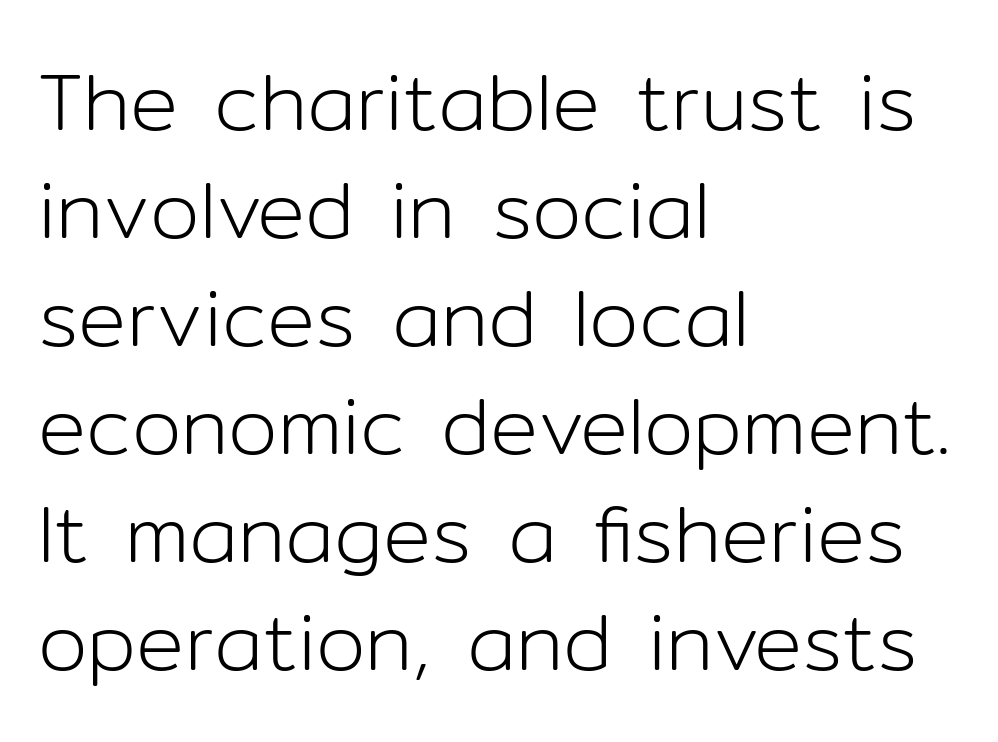
Letters rest on an invisible, unmarked baseline. The passage shown is typed in a proportional face where columns would drift. Is the block centered? No — it sits flush against the left margin. Honestly, the row spacing looks completely unremarkable. Stroke mass is kept to a normal reading level or below. The face used here is a sans, in the tradition of grotesques and geometrics.
